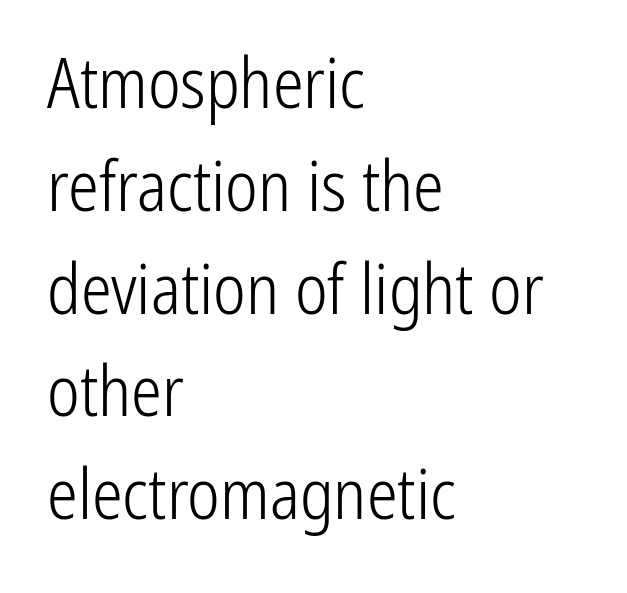
The image shows 69 px light, condensed sans-serif type, upright; set left-aligned, normal line spacing (1.49x), normal letter spacing, not underlined; low stroke contrast and a medium x-height.
